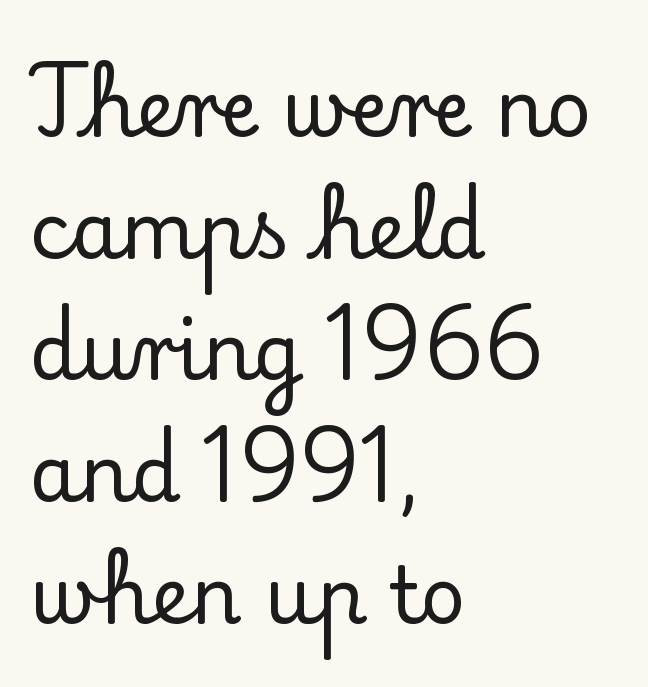
Q: Is the text italic (slanted)? A: No, it is upright.
Q: Is the typeface a serif or a sans-serif typeface? A: Serif.
Q: Is the text underlined? A: No.
Q: How is the paragraph aligned? A: Left-aligned.
Q: Is the spacing between letters normal or unusually wide? A: Normal.
Q: Is the spacing between lines tight, normal or loose? A: Normal.
Q: Width (condensed, normal, or wide)? A: Normal.
Q: Stroke contrast? A: Low.
Q: x-height? A: Small.
Q: Monospaced? A: No.
